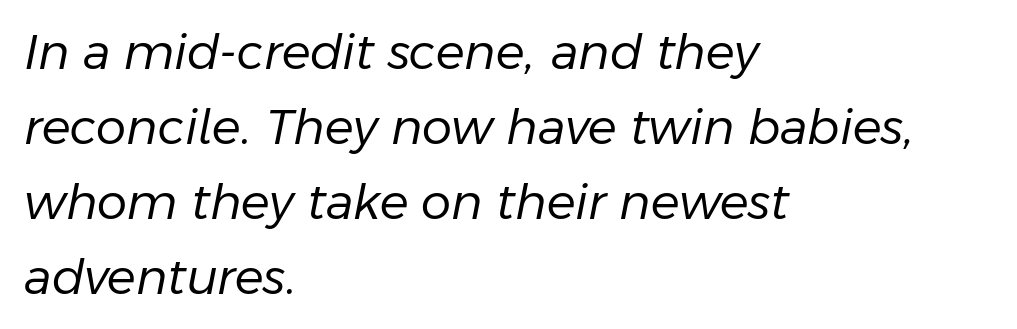
Layout note: lines flush left. You can tell it's italic because the verticals aren't actually vertical. Letter spacing: default. The space directly below the letters is spotless.
